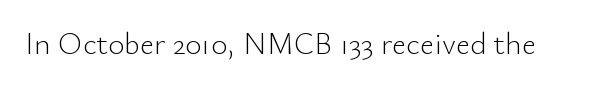
{"serif": "no", "italic": "no", "bold": "no", "weight": "light", "width": "normal", "stroke_contrast": "low", "x_height": "small", "monospaced": "no", "underline": "no", "letter_spacing": "normal", "letter_spacing_em": 0.0, "glyph_px": 31}
